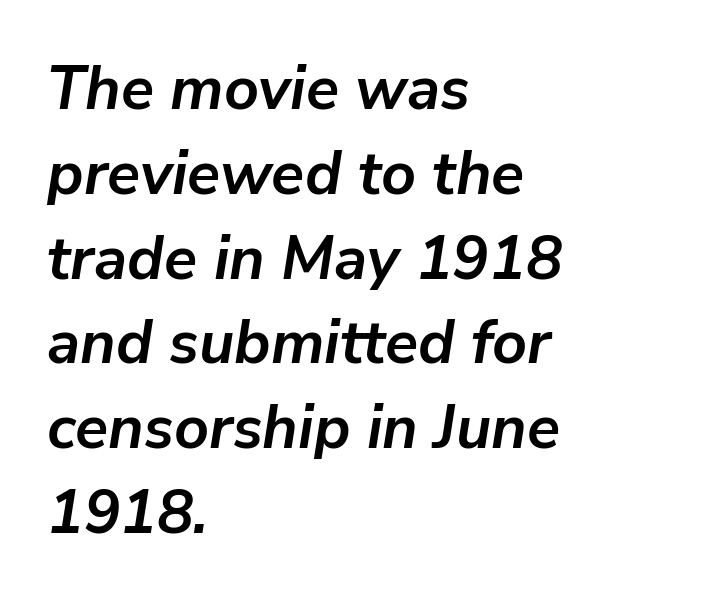
{"italic": "yes", "lean": "right", "slant_degrees": 9, "bold": "yes", "weight": "semibold", "width": "normal", "stroke_contrast": "low", "x_height": "medium", "monospaced": "no", "underline": "no", "align": "left", "line_spacing": "normal", "line_spacing_ratio": 1.39, "letter_spacing": "normal", "letter_spacing_em": 0.0, "glyph_px": 61}
